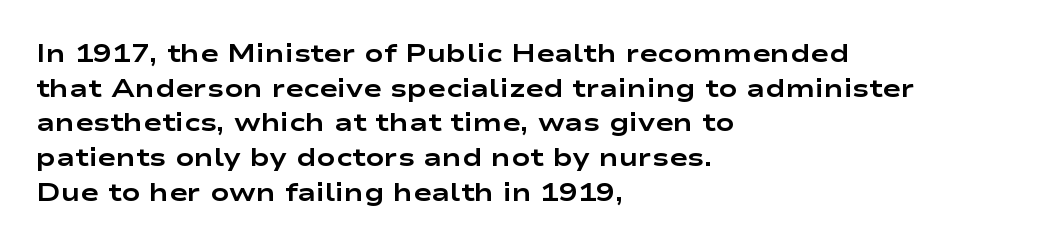
Q: Is the text bold? A: Yes.
Q: Is the text italic (slanted)? A: No, it is upright.
Q: Is the text underlined? A: No.
Q: How is the paragraph aligned? A: Left-aligned.
Q: Is the spacing between letters normal or unusually wide? A: Normal.
Q: Is the spacing between lines tight, normal or loose? A: Normal.
